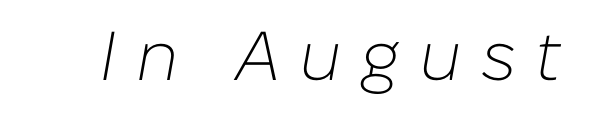
Q: Is the text bold? A: No.
Q: Is the text italic (slanted)? A: Yes, it leans right by about 10 degrees.
Q: Is the text underlined? A: No.
Q: Is the spacing between letters normal or unusually wide? A: Unusually wide.
Q: Width (condensed, normal, or wide)? A: Normal.
Q: Stroke contrast? A: Low.
Q: x-height? A: Medium.
Q: Monospaced? A: No.
